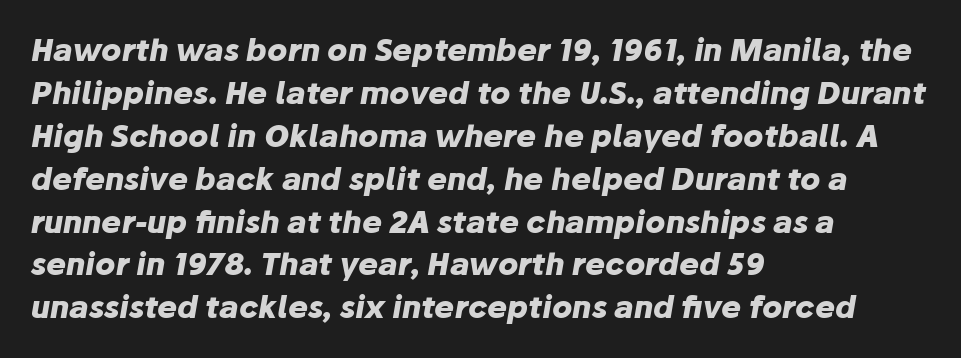
Q: Is the text bold? A: Yes.
Q: Is the text italic (slanted)? A: Yes, it leans right by about 10 degrees.
Q: Is the text underlined? A: No.
Q: How is the paragraph aligned? A: Left-aligned.
Q: Is the spacing between letters normal or unusually wide? A: Normal.
Q: Is the spacing between lines tight, normal or loose? A: Normal.
Q: Width (condensed, normal, or wide)? A: Normal.
Q: Stroke contrast? A: Low.
Q: x-height? A: Medium.
Q: Monospaced? A: No.
